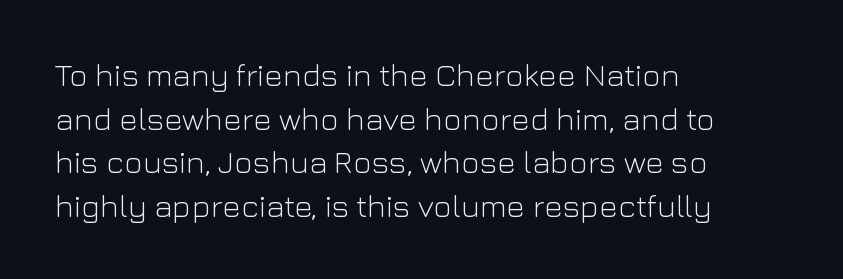
{"serif": "no", "italic": "no", "bold": "no", "weight": "light", "width": "normal", "stroke_contrast": "low", "x_height": "medium", "monospaced": "no", "underline": "no", "align": "left", "line_spacing": "normal", "line_spacing_ratio": 1.36, "letter_spacing": "normal", "letter_spacing_em": 0.0, "glyph_px": 32}
